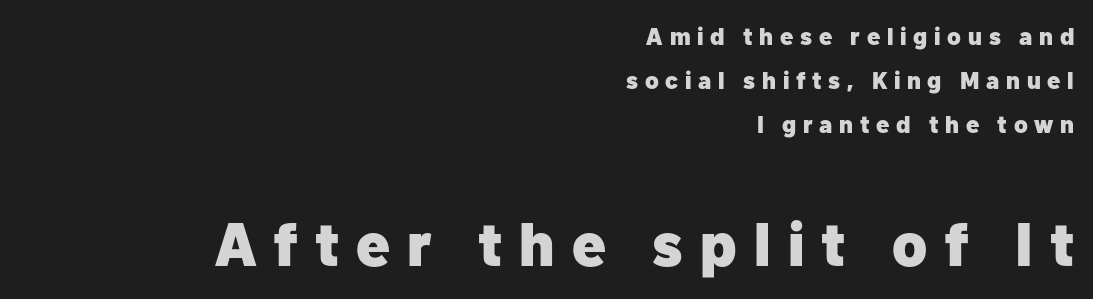
{"serif": "no", "italic": "no", "bold": "yes", "weight": "heavy", "width": "normal", "stroke_contrast": "low", "x_height": "medium", "monospaced": "no", "underline": "no", "align": "right", "line_spacing_ratio": 1.83, "letter_spacing": "wide", "letter_spacing_em": 0.28, "larger_block": "second", "size_ratio": 2.54, "glyph_px": 61}
